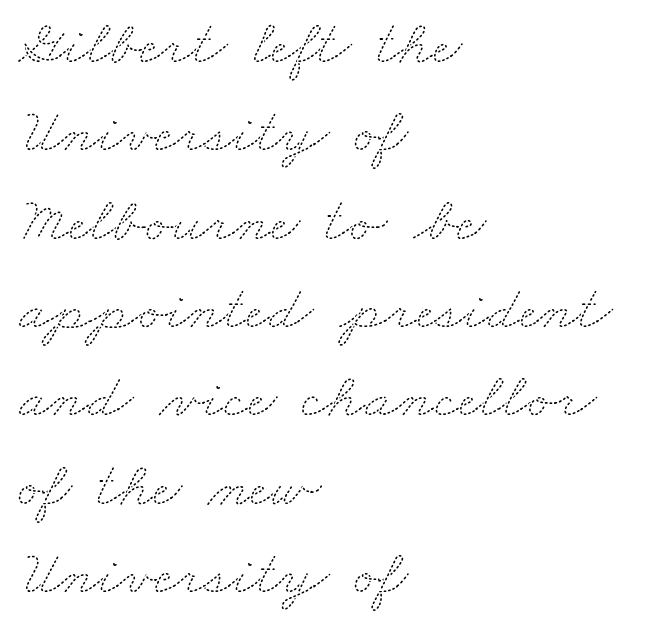
The image shows 64 px thin, wide type; set left-aligned, normal line spacing (1.38x), normal letter spacing, not underlined; medium stroke contrast and a small x-height.
